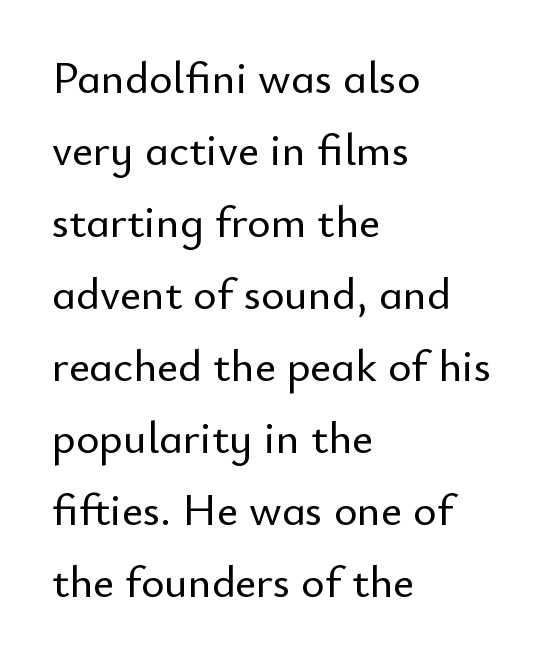
The image shows 45 px sans-serif type, upright; set left-aligned, normal line spacing (1.6x), normal letter spacing, not underlined; low stroke contrast and a small x-height.
